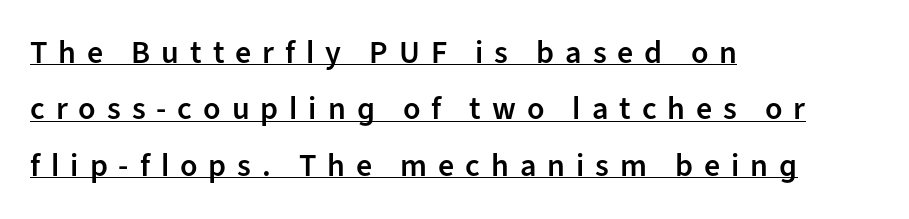
The image shows 32 px semibold sans-serif type, upright; set left-aligned, line spacing 1.76x, unusually wide letter spacing (+0.34 em), underlined; low stroke contrast and a medium x-height.
